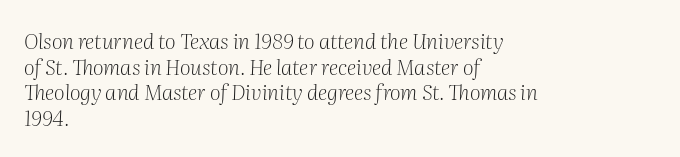
The image shows 21 px text type, italic (leaning right); set left-aligned, line spacing 1.22x, normal letter spacing, not underlined.
